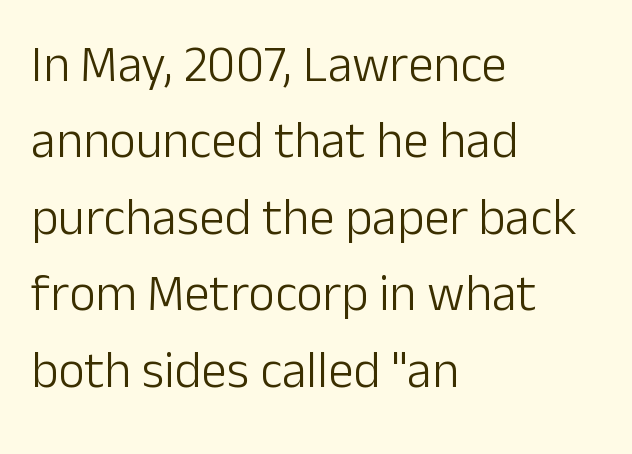
{"serif": "no", "italic": "no", "bold": "no", "weight": "light", "width": "normal", "stroke_contrast": "low", "x_height": "medium", "monospaced": "no", "underline": "no", "align": "left", "line_spacing": "normal", "line_spacing_ratio": 1.5, "letter_spacing": "normal", "letter_spacing_em": 0.0, "glyph_px": 51}
